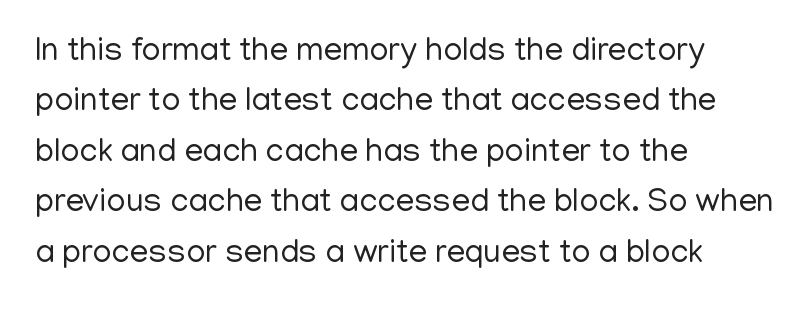
Q: Is the text bold? A: No.
Q: Is the text italic (slanted)? A: No, it is upright.
Q: Is the typeface a serif or a sans-serif typeface? A: Sans-serif.
Q: Is the text underlined? A: No.
Q: How is the paragraph aligned? A: Left-aligned.
Q: Is the spacing between letters normal or unusually wide? A: Normal.
Q: Is the spacing between lines tight, normal or loose? A: Normal.
Q: Width (condensed, normal, or wide)? A: Normal.
Q: Stroke contrast? A: Low.
Q: x-height? A: Medium.
Q: Monospaced? A: No.
